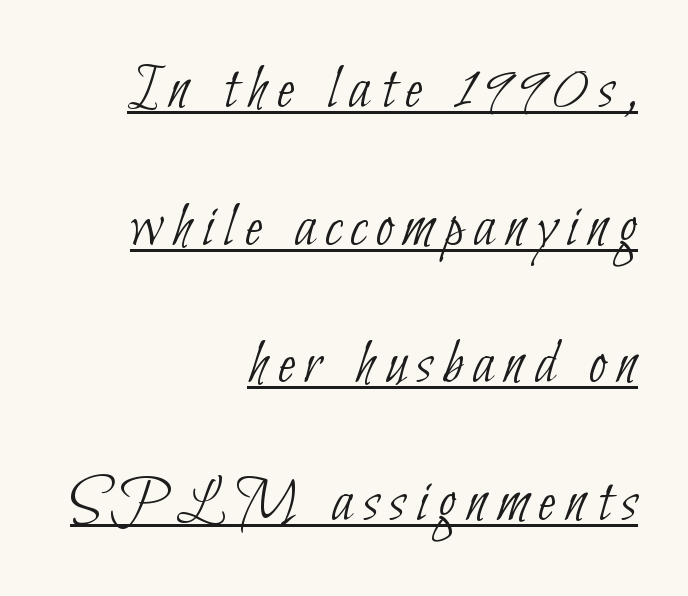
Q: Is the text bold? A: No.
Q: Is the typeface a serif or a sans-serif typeface? A: Sans-serif.
Q: Is the text underlined? A: Yes.
Q: How is the paragraph aligned? A: Right-aligned.
Q: Is the spacing between lines tight, normal or loose? A: Loose.
Q: Width (condensed, normal, or wide)? A: Condensed.
Q: Stroke contrast? A: Low.
Q: x-height? A: Small.
Q: Monospaced? A: No.
